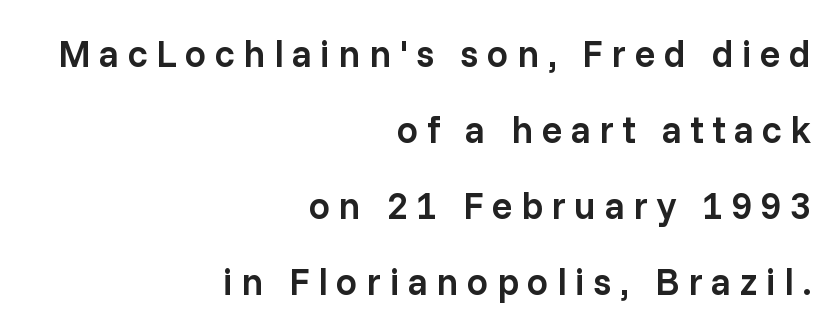
The image shows 38 px semibold sans-serif type, upright; set right-aligned, loose line spacing (2.0x), unusually wide letter spacing (+0.22 em), not underlined; low stroke contrast and a medium x-height.
